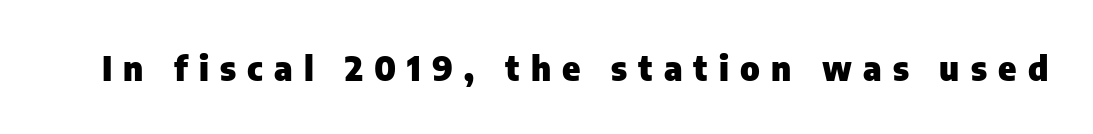
The image shows 34 px heavy sans-serif type, upright; set unusually wide letter spacing (+0.33 em), not underlined; low stroke contrast and a medium x-height.
